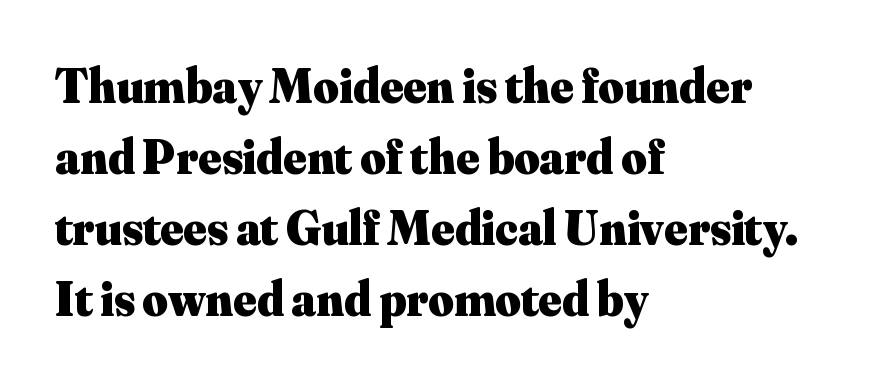
{"serif": "yes", "italic": "no", "bold": "yes", "weight": "heavy", "width": "normal", "stroke_contrast": "medium", "x_height": "small", "monospaced": "no", "underline": "no", "align": "left", "line_spacing": "normal", "line_spacing_ratio": 1.45, "letter_spacing": "normal", "letter_spacing_em": 0.0, "glyph_px": 49}
